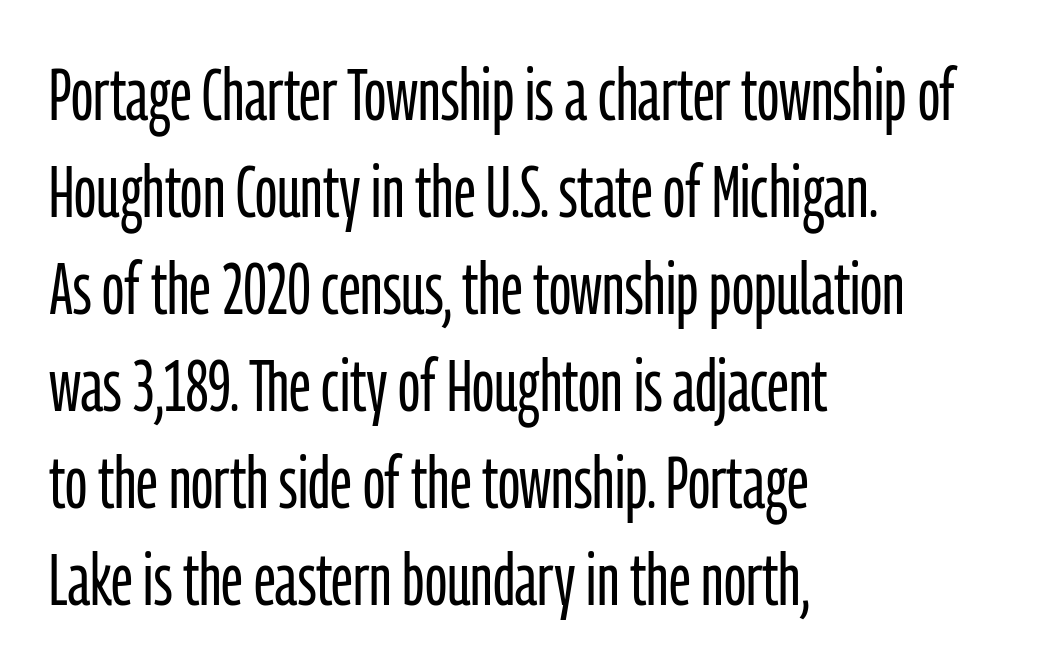
{"serif": "no", "italic": "no", "bold": "no", "weight": "light", "width": "condensed", "stroke_contrast": "low", "x_height": "medium", "monospaced": "no", "underline": "no", "align": "left", "line_spacing": "normal", "line_spacing_ratio": 1.33, "letter_spacing": "normal", "letter_spacing_em": 0.0, "glyph_px": 73}
